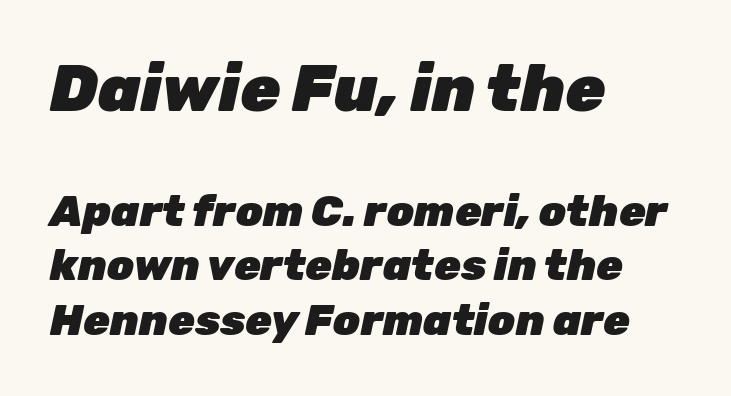
{"italic": "yes", "lean": "right", "slant_degrees": 12, "bold": "yes", "weight": "heavy", "width": "normal", "stroke_contrast": "low", "x_height": "medium", "monospaced": "no", "underline": "no", "align": "left", "line_spacing": "normal", "line_spacing_ratio": 1.27, "letter_spacing": "normal", "letter_spacing_em": 0.0, "larger_block": "first", "size_ratio": 1.51, "glyph_px": 65}
